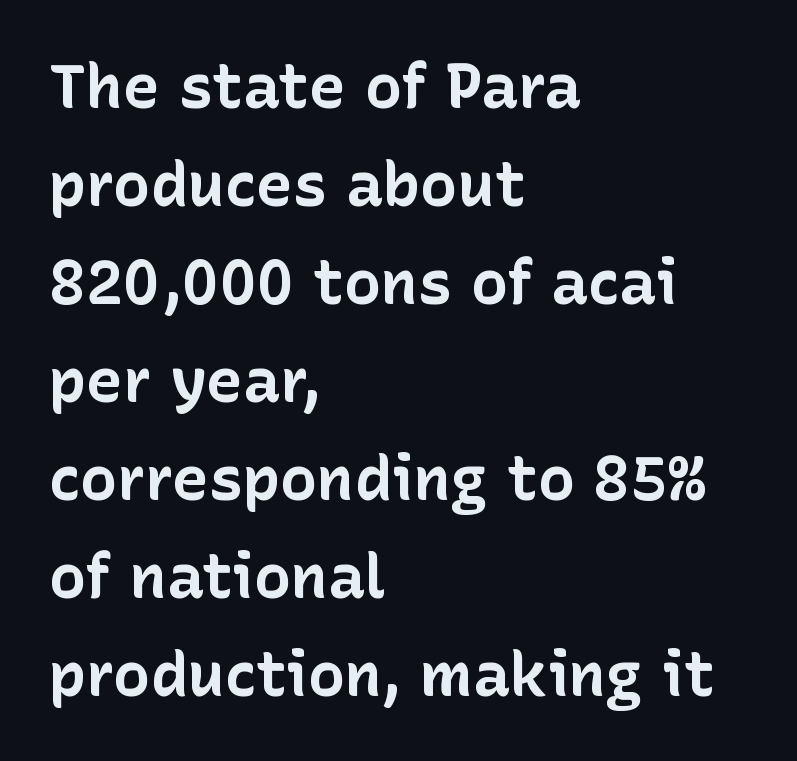
The image shows 62 px bold sans-serif type, upright; set left-aligned, normal line spacing (1.58x), normal letter spacing, not underlined; low stroke contrast and a medium x-height.
